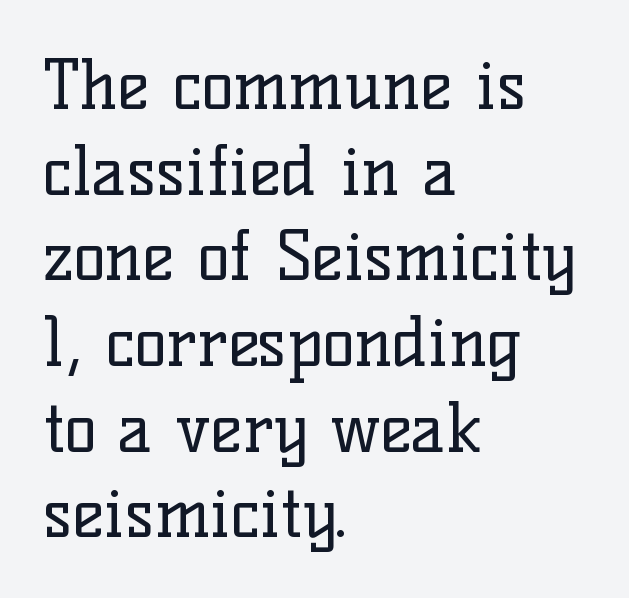
Q: Is the text bold? A: No.
Q: Is the text italic (slanted)? A: No, it is upright.
Q: Is the typeface a serif or a sans-serif typeface? A: Serif.
Q: Is the text underlined? A: No.
Q: How is the paragraph aligned? A: Left-aligned.
Q: Is the spacing between letters normal or unusually wide? A: Normal.
Q: Is the spacing between lines tight, normal or loose? A: Normal.
Q: Width (condensed, normal, or wide)? A: Normal.
Q: Stroke contrast? A: Low.
Q: x-height? A: Medium.
Q: Monospaced? A: No.
